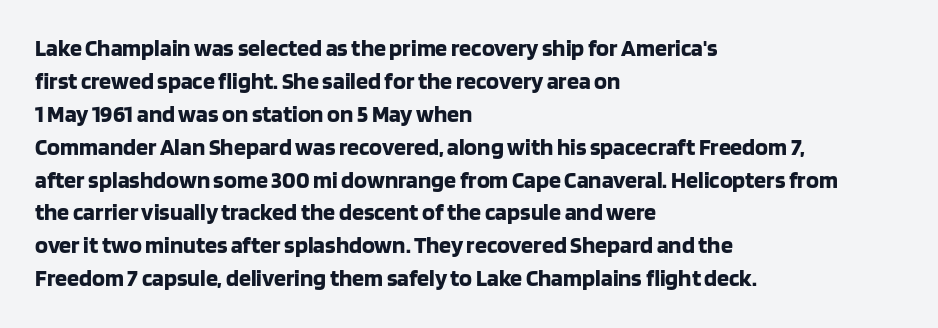
{"italic": "no", "bold": "yes", "underline": "no", "align": "left", "line_spacing": "normal", "line_spacing_ratio": 1.37, "letter_spacing": "normal", "letter_spacing_em": 0.0, "glyph_px": 24}
